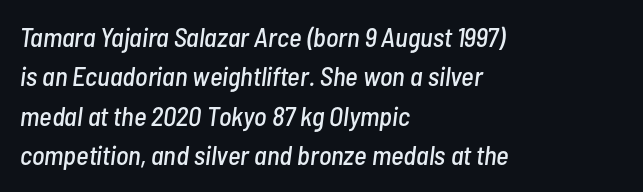
There is no visible air inserted between adjacent glyphs. These lines sit exactly where default settings would place them. Short and long lines alike share a common starting point at left. The passage shown is not underscored anywhere. Slanted lettering throughout.
